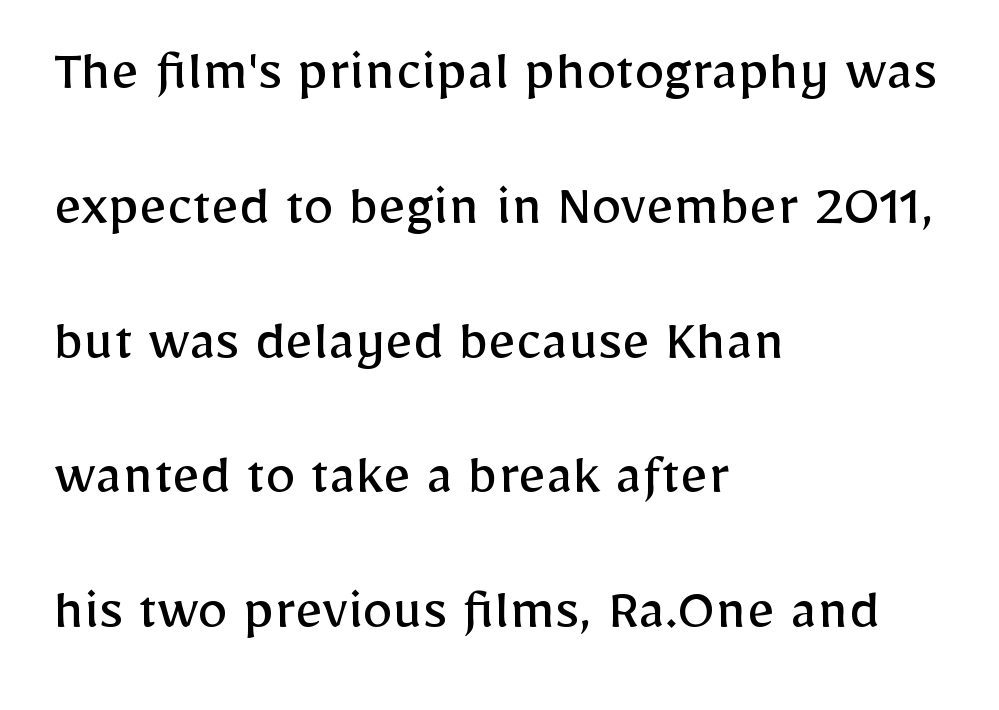
{"serif": "no", "italic": "no", "bold": "no", "weight": "regular", "width": "normal", "stroke_contrast": "low", "x_height": "medium", "monospaced": "no", "underline": "no", "align": "left", "line_spacing": "loose", "line_spacing_ratio": 2.21, "letter_spacing": "normal", "letter_spacing_em": 0.0, "glyph_px": 61}
